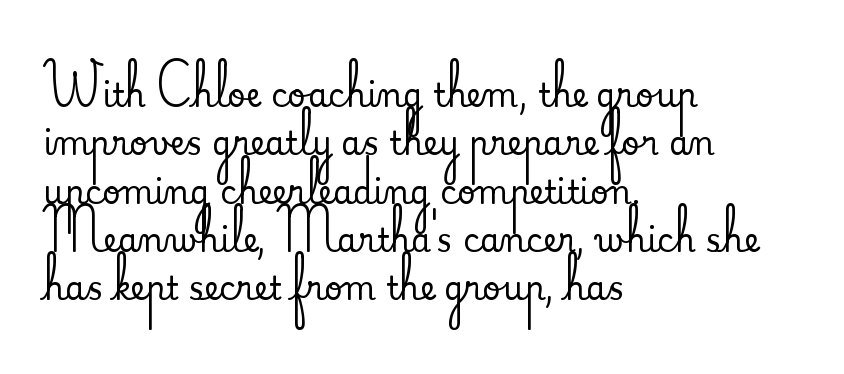
When letters stand straight like this, we call the style roman or upright. Line beginnings align vertically; line endings do not. Students, observe: this is what conventionally led text looks like. Character widths vary here, with narrow letters taking less room than wide ones.
